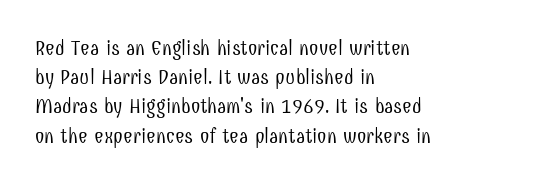
The image shows 21 px text type, upright; set left-aligned, normal line spacing (1.39x), normal letter spacing, not underlined.
